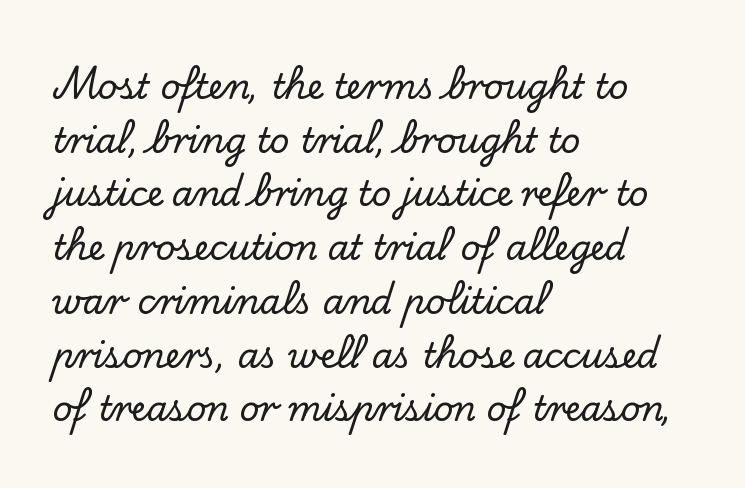
The letters carry serifs — small finishing strokes at the ends of their stems. Horizontally, the lines are justified to the leading edge only. Normally led — the rows are evenly, conventionally spaced. Does extra space separate the letters? No, they use regular spacing. You could not count columns in this text — the font is proportionally spaced.
